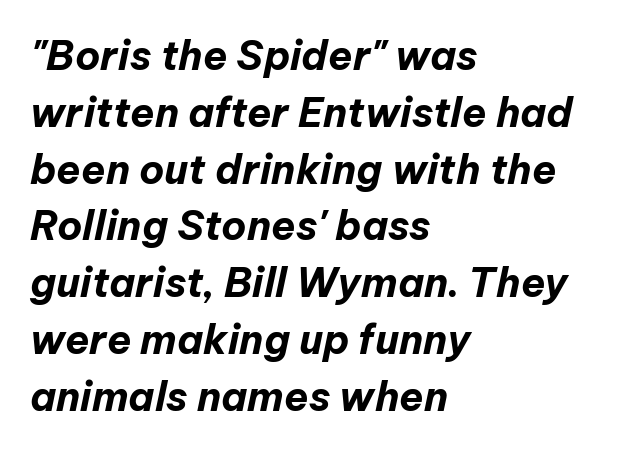
There's an unmistakable incline to the writing here. If you measured baseline to baseline, you'd find a middling distance. Underlining? Definitely not there. You'd pick this weight for a headline — it's a proper bold. Think of a printed novel: that variable character pitch is what you see here. Observe the ordinary spacing: letters are neighbours, not strangers.
